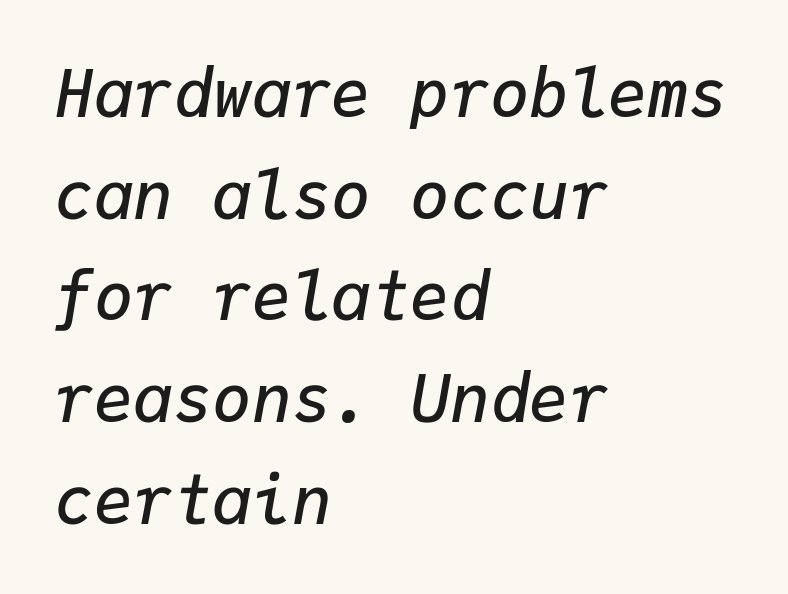
Q: Is the text bold? A: Semi-bold.
Q: Is the text italic (slanted)? A: Yes, it leans right by about 9 degrees.
Q: Is the text underlined? A: No.
Q: How is the paragraph aligned? A: Left-aligned.
Q: Is the spacing between letters normal or unusually wide? A: Normal.
Q: Is the spacing between lines tight, normal or loose? A: Normal.
Q: Width (condensed, normal, or wide)? A: Normal.
Q: Stroke contrast? A: Low.
Q: x-height? A: Medium.
Q: Monospaced? A: Yes.
